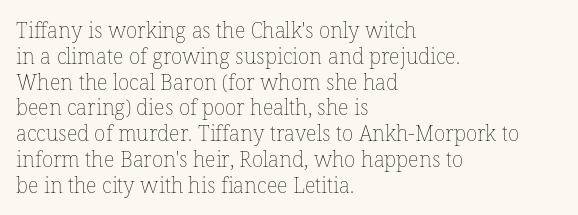
Visually the block forms a straight wall on the left and a jagged coastline on the right. This sample uses plain, unmodified letter spacing. The face looks like a standard text weight, possibly lighter. Check under the words: just untouched page. Does the lettering tilt? It doesn't — this is upright.
